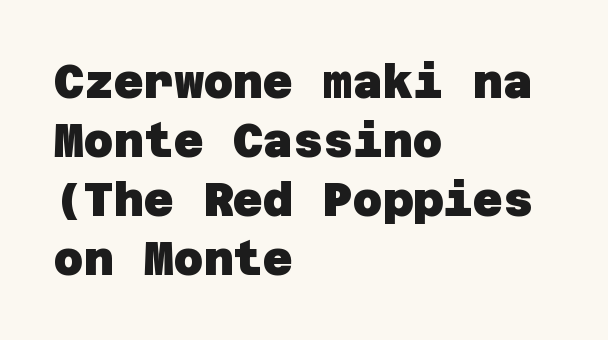
{"serif": "no", "bold": "yes", "weight": "heavy", "width": "normal", "stroke_contrast": "low", "x_height": "large", "underline": "no", "align": "left", "line_spacing": "normal", "line_spacing_ratio": 1.28, "letter_spacing": "normal", "letter_spacing_em": 0.0, "glyph_px": 46}
